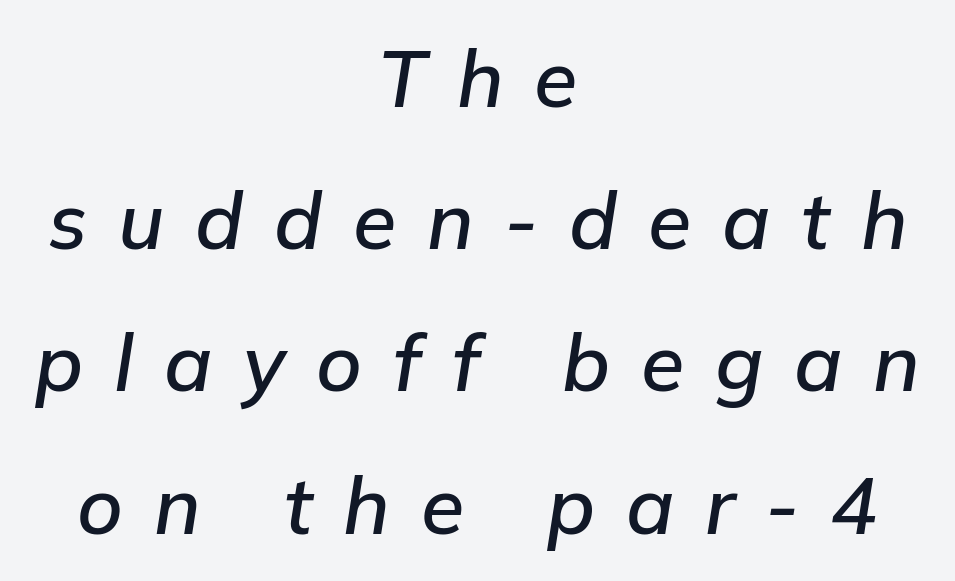
Notice how the stems are inclined rather than vertical — that's the hallmark of italics. The words here are not underlined. Substantial extra tracking has been applied to these lines. A typesetter would call this proportional, since set widths differ per character. The rendering positions every line midway between the sides.
